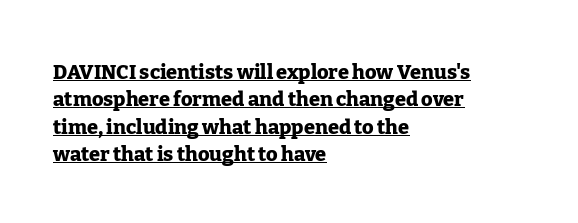
Whoever set this chose a conventional vertical rhythm. The font's upright variant was chosen for this text. Layout note: lines flush left. What stands out about the letter spacing? Nothing — it is the standard amount. These words are printed bold, with thick strokes throughout. Underline: present.
